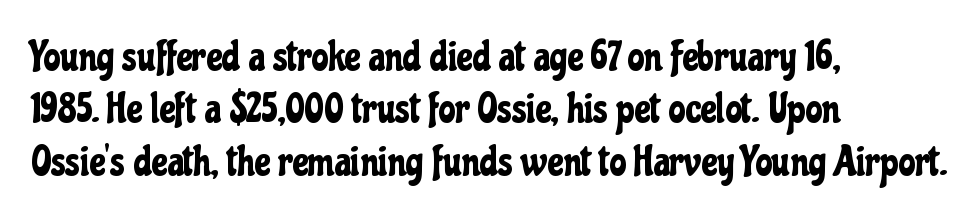
How would I describe the line gaps? Plain and ordinary. The face used here is proportionally spaced, like ordinary book or web type. A typesetter would label this face a sans. Characters follow at the spacing the type designer built in. The type sits square on the baseline with zero lean. In CSS terms this would be text-align: left.
